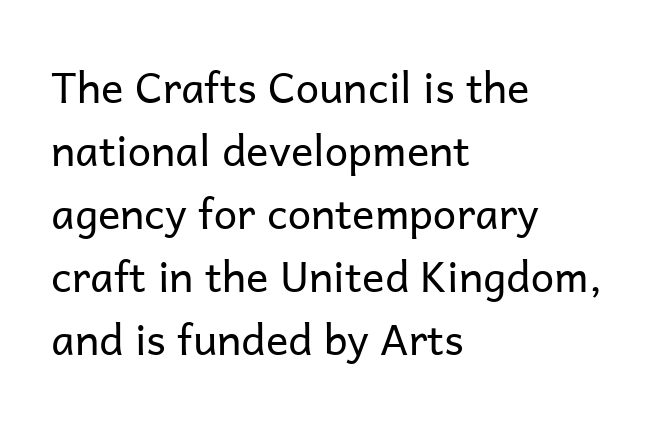
{"serif": "no", "italic": "no", "bold": "no", "weight": "regular", "width": "normal", "stroke_contrast": "low", "x_height": "medium", "monospaced": "no", "underline": "no", "align": "left", "line_spacing": "normal", "line_spacing_ratio": 1.5, "letter_spacing": "normal", "letter_spacing_em": 0.0, "glyph_px": 42}
